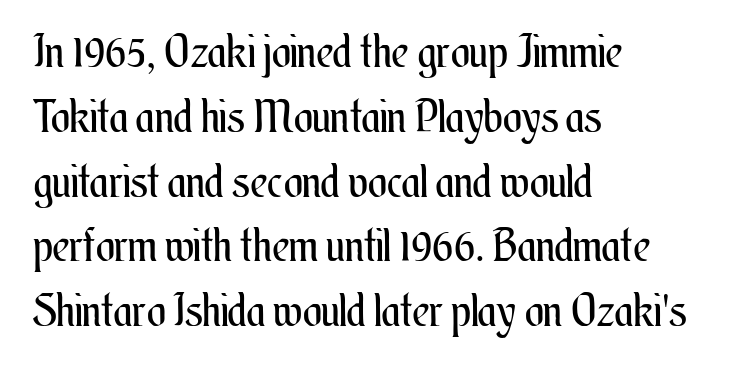
Q: Is the text bold? A: No.
Q: Is the text italic (slanted)? A: No, it is upright.
Q: Is the text underlined? A: No.
Q: How is the paragraph aligned? A: Left-aligned.
Q: Is the spacing between letters normal or unusually wide? A: Normal.
Q: Is the spacing between lines tight, normal or loose? A: Normal.
Q: Width (condensed, normal, or wide)? A: Condensed.
Q: Stroke contrast? A: Medium.
Q: x-height? A: Small.
Q: Monospaced? A: No.
